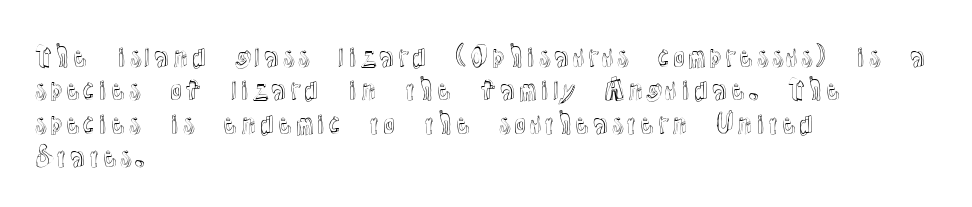
{"italic": "no", "underline": "no", "align": "left", "line_spacing": "normal", "line_spacing_ratio": 1.28, "letter_spacing": "normal", "letter_spacing_em": 0.0, "glyph_px": 26}
